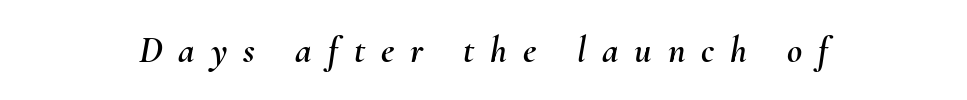
The image shows 37 px text type, italic (leaning right); set unusually wide letter spacing (+0.43 em), not underlined; medium stroke contrast and a small x-height.
